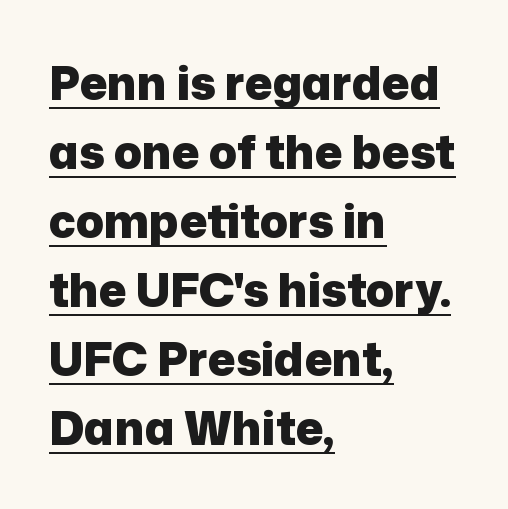
The image shows 46 px heavy sans-serif type, upright; set left-aligned, normal line spacing (1.5x), normal letter spacing, underlined; low stroke contrast and a medium x-height.
